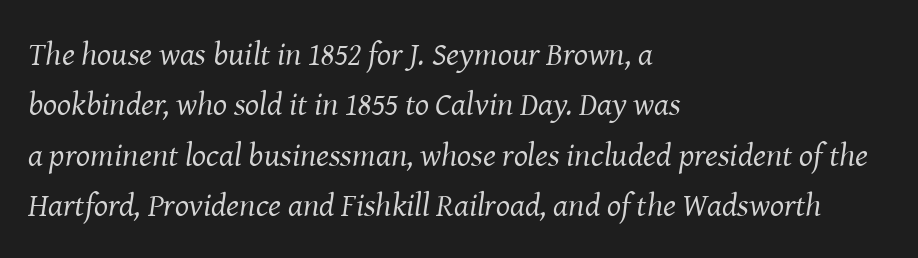
{"serif": "yes", "italic": "yes", "lean": "right", "slant_degrees": 8, "bold": "no", "weight": "regular", "width": "normal", "stroke_contrast": "medium", "x_height": "medium", "monospaced": "no", "underline": "no", "align": "left", "line_spacing": "normal", "line_spacing_ratio": 1.53, "letter_spacing": "normal", "letter_spacing_em": 0.0, "glyph_px": 33}
